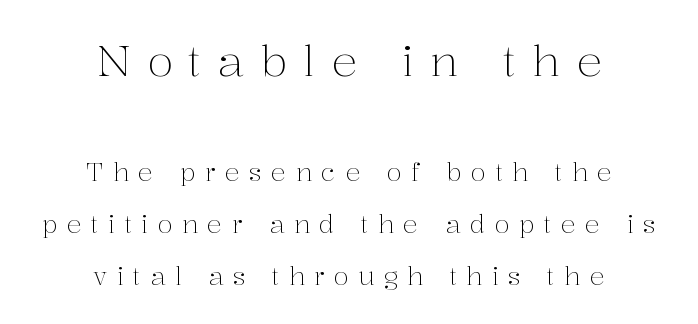
Q: Is the text bold? A: No.
Q: Is the text italic (slanted)? A: No, it is upright.
Q: Is the typeface a serif or a sans-serif typeface? A: Serif.
Q: Is the text underlined? A: No.
Q: How is the paragraph aligned? A: Centered.
Q: Is the spacing between letters normal or unusually wide? A: Unusually wide.
Q: Is the spacing between lines tight, normal or loose? A: Loose.
Q: Which block of text is set in a larger size, the first (top) or the second (bottom)? A: The first (top) one.
Q: Width (condensed, normal, or wide)? A: Normal.
Q: Stroke contrast? A: Medium.
Q: x-height? A: Medium.
Q: Monospaced? A: No.
